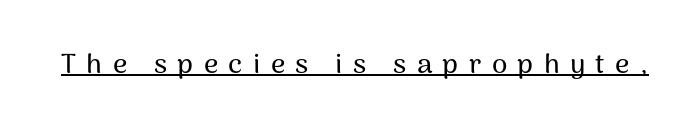
The image shows 28 px sans-serif type, upright; set unusually wide letter spacing (+0.37 em), underlined; medium stroke contrast and a medium x-height.
